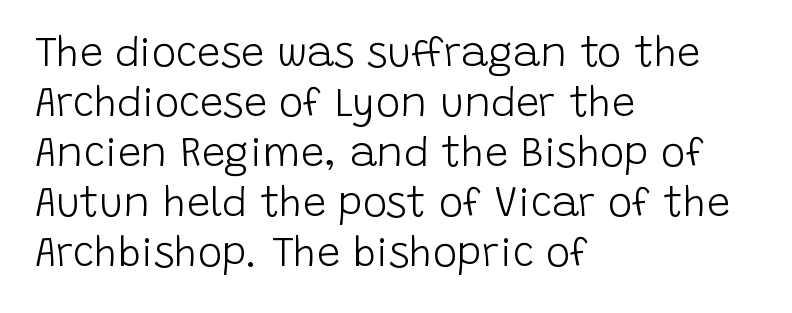
Q: Is the text bold? A: No.
Q: Is the text italic (slanted)? A: No, it is upright.
Q: Is the typeface a serif or a sans-serif typeface? A: Sans-serif.
Q: Is the text underlined? A: No.
Q: How is the paragraph aligned? A: Left-aligned.
Q: Is the spacing between letters normal or unusually wide? A: Normal.
Q: Width (condensed, normal, or wide)? A: Normal.
Q: Stroke contrast? A: Low.
Q: x-height? A: Large.
Q: Monospaced? A: No.
